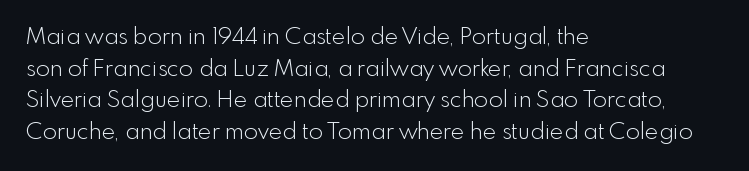
The strokes are not fattened; the text isn't bold. Beneath every word, the page is bare. Every row of glyphs begins at an identical x-position on the left. In terms of posture, this sample is upright.
